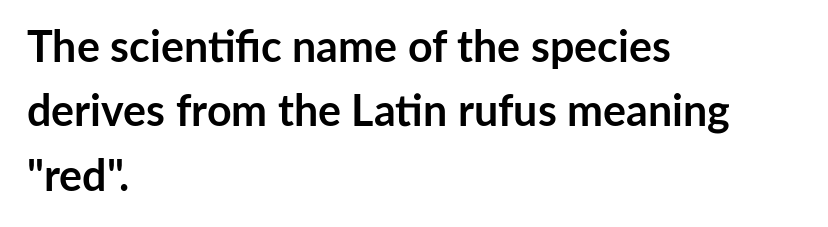
{"serif": "no", "italic": "no", "bold": "yes", "weight": "semibold", "width": "normal", "stroke_contrast": "low", "x_height": "medium", "monospaced": "no", "underline": "no", "align": "left", "line_spacing": "normal", "line_spacing_ratio": 1.5, "letter_spacing": "normal", "letter_spacing_em": 0.0, "glyph_px": 43}
